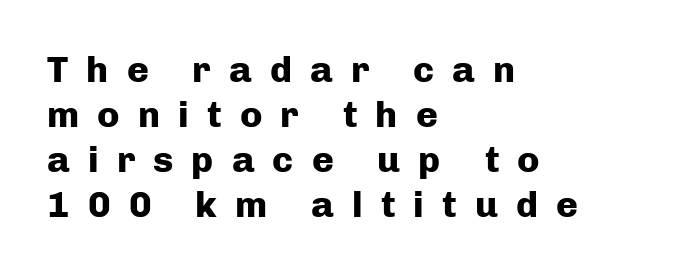
Q: Is the text bold? A: Yes.
Q: Is the text italic (slanted)? A: No, it is upright.
Q: Is the typeface a serif or a sans-serif typeface? A: Sans-serif.
Q: Is the text underlined? A: No.
Q: How is the paragraph aligned? A: Left-aligned.
Q: Is the spacing between letters normal or unusually wide? A: Unusually wide.
Q: Width (condensed, normal, or wide)? A: Normal.
Q: Stroke contrast? A: Low.
Q: x-height? A: Medium.
Q: Monospaced? A: No.
